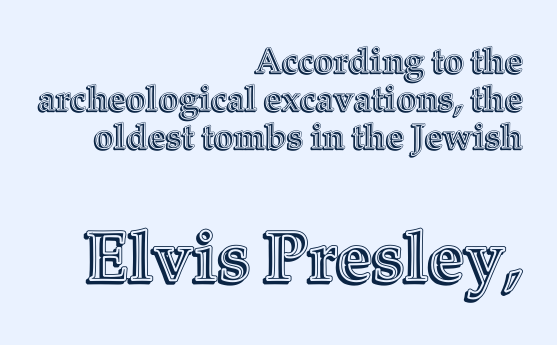
The rendering keeps characters at their native spacing. The passage shown begins with its smaller block and ends with its larger one. The text block is weighted toward the right margin, trailing off unevenly leftward. A typesetter would call this proportional, since set widths differ per character. Every stem runs plumb, perpendicular to the baseline. Successive baselines arrive quickly, one right under another.
